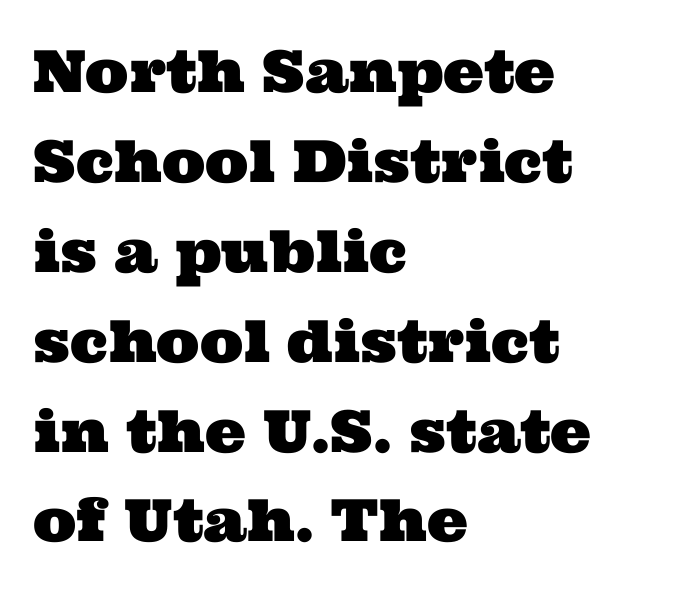
The face used here is proportionally spaced, like ordinary book or web type. Anything drawn beneath the words? Only blank space. Interline gaps are of average width in this sample. Horizontally, the lines are justified to the leading edge only.
